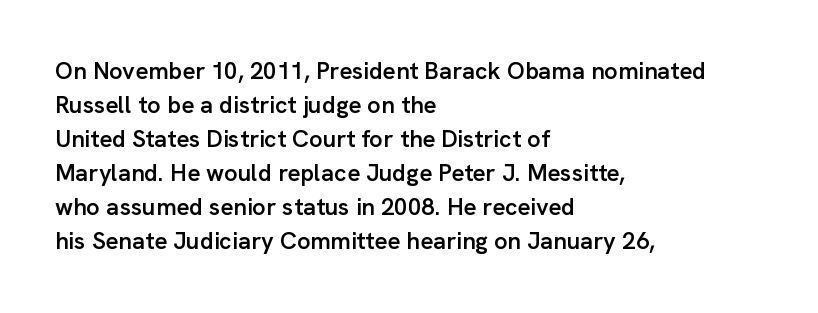
The image shows 24 px text type, upright; set left-aligned, normal line spacing (1.42x), normal letter spacing, not underlined.
